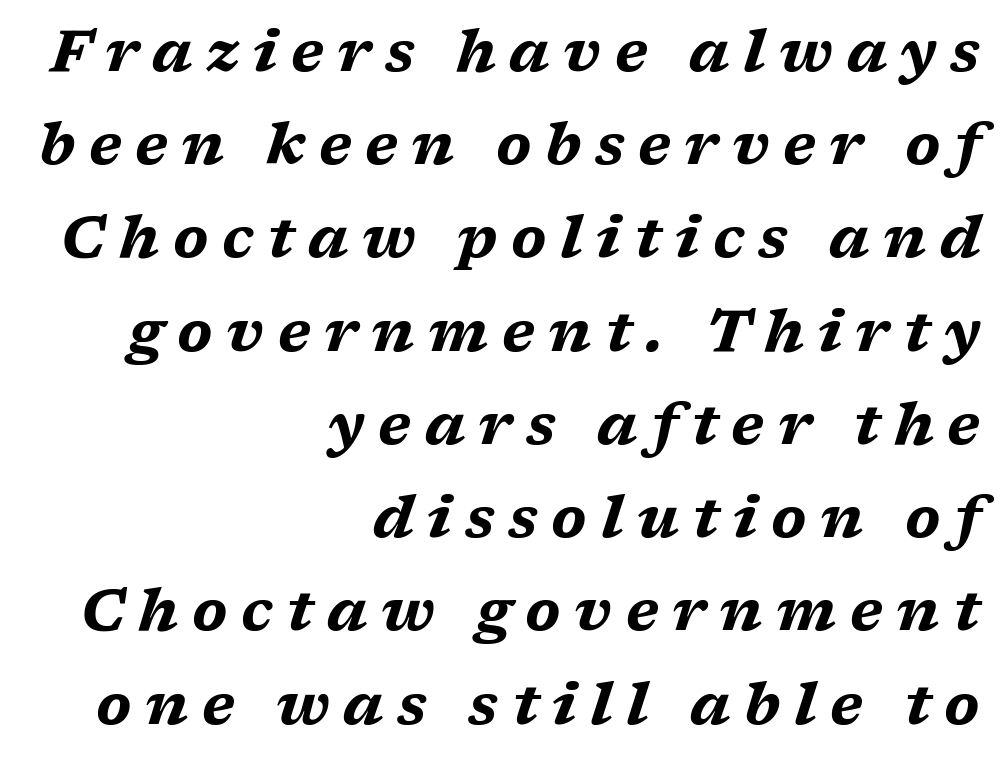
The image shows 59 px bold, wide type, italic (leaning right); set right-aligned, normal line spacing (1.58x), unusually wide letter spacing (+0.23 em), not underlined; medium stroke contrast and a medium x-height.
